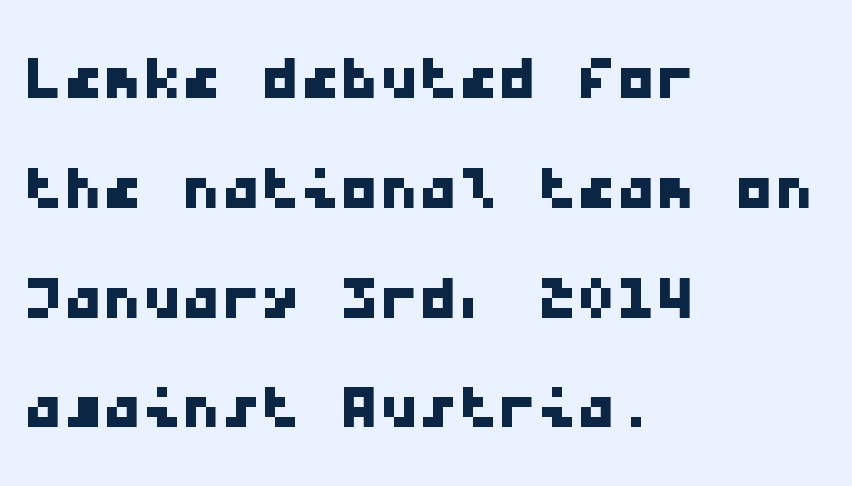
{"serif": "no", "width": "wide", "stroke_contrast": "low", "x_height": "medium", "monospaced": "yes", "underline": "no", "align": "left", "line_spacing": "normal", "line_spacing_ratio": 1.39, "letter_spacing": "normal", "letter_spacing_em": 0.0, "glyph_px": 79}
